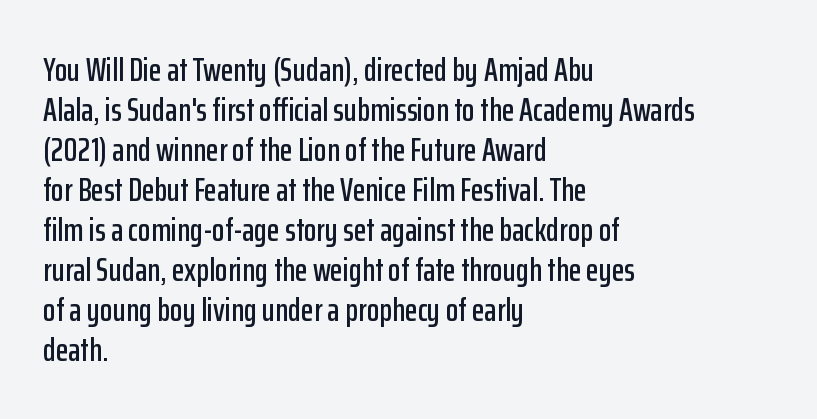
Q: Is the text italic (slanted)? A: No, it is upright.
Q: Is the typeface a serif or a sans-serif typeface? A: Sans-serif.
Q: Is the text underlined? A: No.
Q: How is the paragraph aligned? A: Left-aligned.
Q: Is the spacing between letters normal or unusually wide? A: Normal.
Q: Width (condensed, normal, or wide)? A: Condensed.
Q: Stroke contrast? A: Low.
Q: x-height? A: Medium.
Q: Monospaced? A: No.
